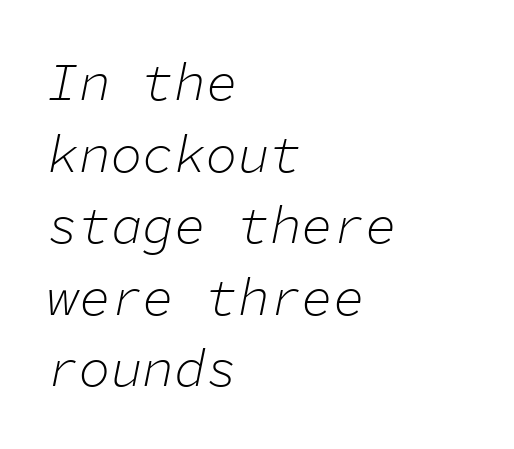
The image shows 53 px light type, italic (leaning right), monospaced; set left-aligned, normal line spacing (1.35x), normal letter spacing, not underlined; low stroke contrast and a medium x-height.
